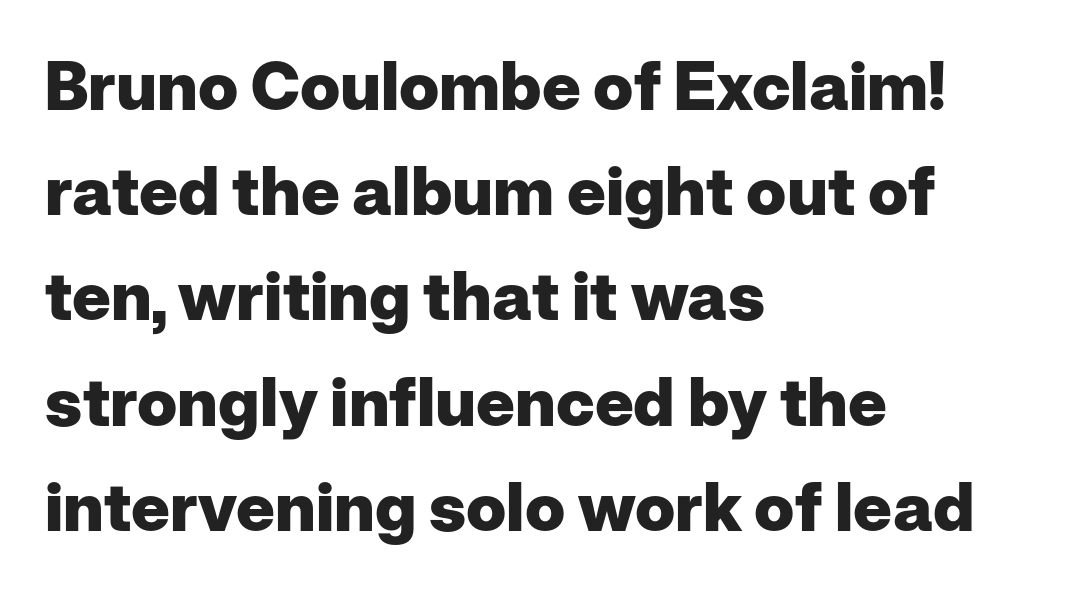
Q: Is the text bold? A: Yes.
Q: Is the text italic (slanted)? A: No, it is upright.
Q: Is the typeface a serif or a sans-serif typeface? A: Sans-serif.
Q: Is the text underlined? A: No.
Q: How is the paragraph aligned? A: Left-aligned.
Q: Is the spacing between letters normal or unusually wide? A: Normal.
Q: Is the spacing between lines tight, normal or loose? A: Normal.
Q: Width (condensed, normal, or wide)? A: Normal.
Q: Stroke contrast? A: Low.
Q: x-height? A: Medium.
Q: Monospaced? A: No.
